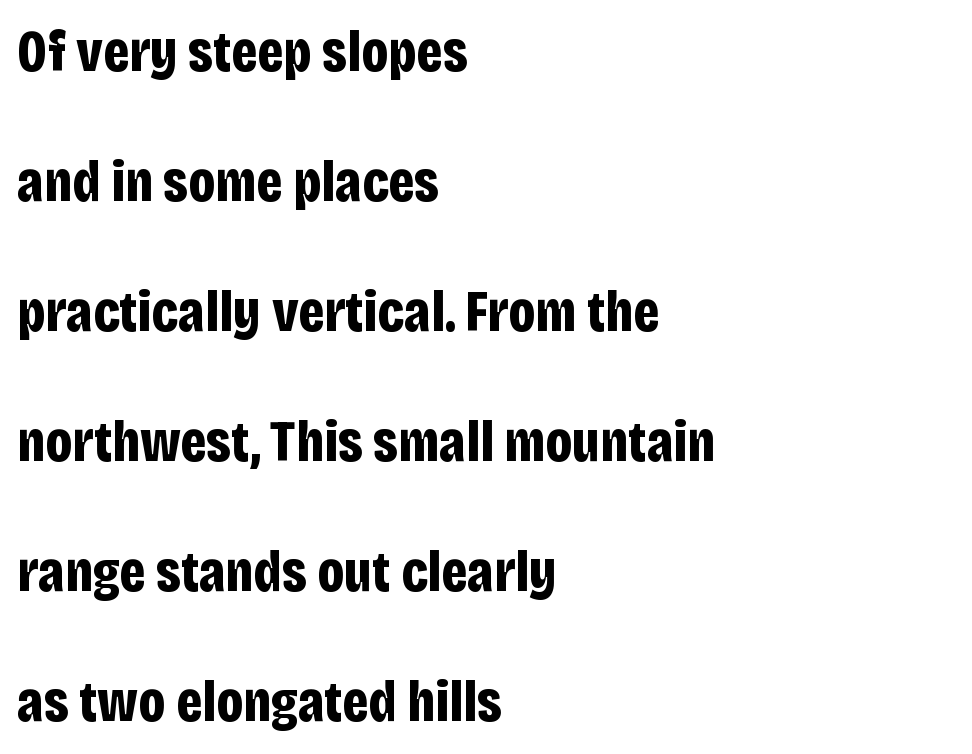
The image shows 58 px bold, condensed sans-serif type, upright; set left-aligned, loose line spacing (2.24x), normal letter spacing, not underlined; low stroke contrast and a large x-height.
